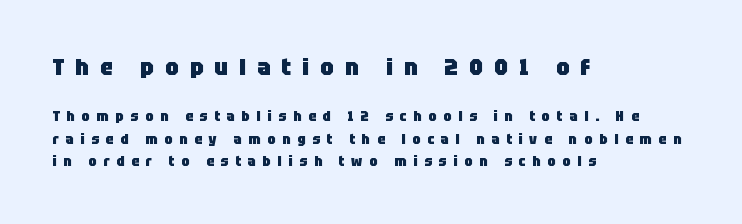
{"italic": "no", "bold": "yes", "underline": "no", "align": "left", "line_spacing": "normal", "line_spacing_ratio": 1.6, "letter_spacing": "wide", "letter_spacing_em": 0.49, "larger_block": "first", "size_ratio": 1.64, "glyph_px": 23}
